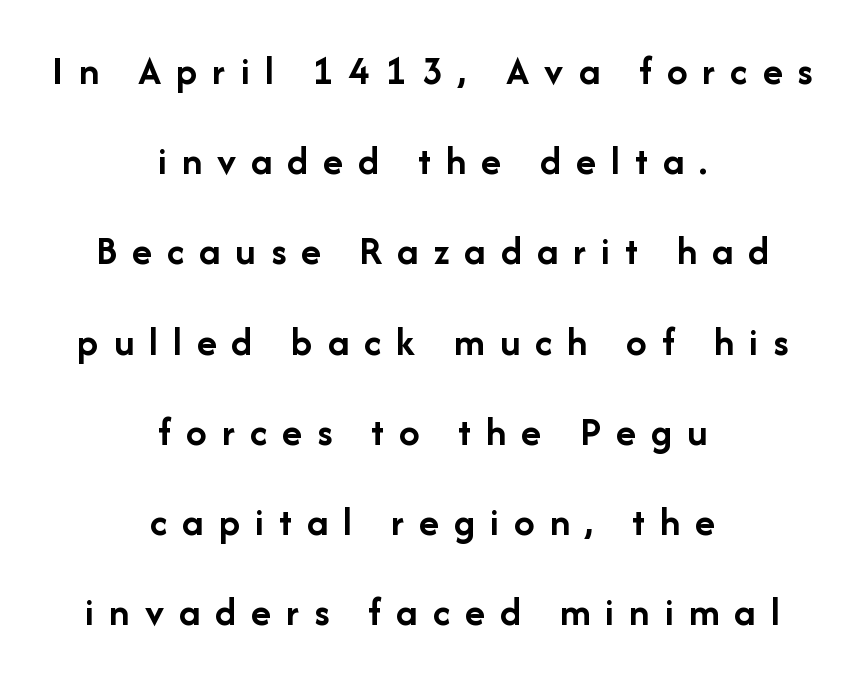
Q: Is the text bold? A: Yes.
Q: Is the text italic (slanted)? A: No, it is upright.
Q: Is the typeface a serif or a sans-serif typeface? A: Sans-serif.
Q: Is the text underlined? A: No.
Q: How is the paragraph aligned? A: Centered.
Q: Is the spacing between letters normal or unusually wide? A: Unusually wide.
Q: Is the spacing between lines tight, normal or loose? A: Loose.
Q: Width (condensed, normal, or wide)? A: Normal.
Q: Stroke contrast? A: Low.
Q: x-height? A: Medium.
Q: Monospaced? A: No.
